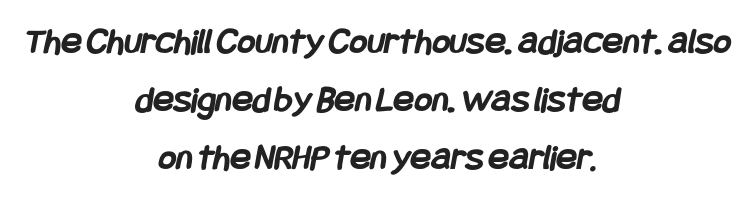
Glyph-to-glyph distance matches everyday printed text. Does the copy run flush right? No — it is centered line by line. Each new line begins a customary step beneath the previous one. The sample has been set heavy, in full bold.
